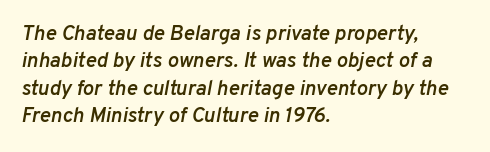
Q: Is the text bold? A: Semi-bold.
Q: Is the text italic (slanted)? A: Yes, it leans right by about 10 degrees.
Q: Is the text underlined? A: No.
Q: How is the paragraph aligned? A: Left-aligned.
Q: Is the spacing between letters normal or unusually wide? A: Normal.
Q: Is the spacing between lines tight, normal or loose? A: Normal.
